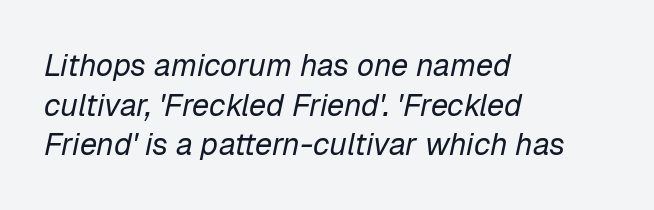
The image shows 31 px regular-weight type, italic (leaning right); set left-aligned, normal line spacing (1.28x), normal letter spacing, not underlined; low stroke contrast and a medium x-height.
